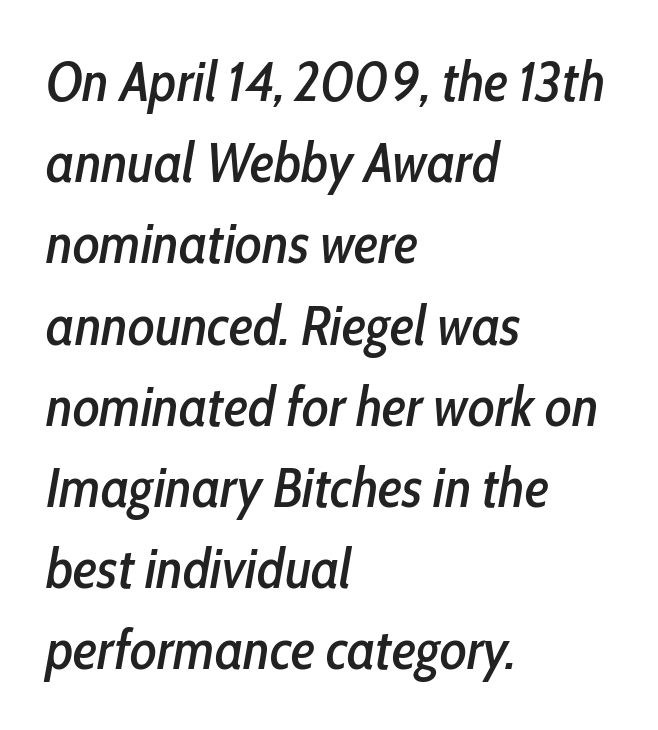
Decoration check: the copy has no underline. Students, observe: this is what conventionally led text looks like. Every row of glyphs begins at an identical x-position on the left. Observe the lean: these are italic letterforms. Is this a fixed-width face? No — the glyphs have proportional, varying widths. Nobody touched the tracking dial on this one.
